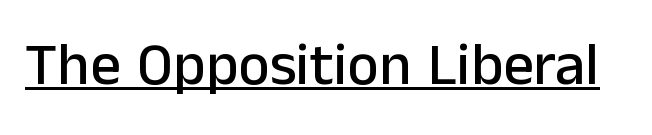
{"serif": "no", "italic": "no", "width": "normal", "stroke_contrast": "low", "x_height": "medium", "monospaced": "no", "underline": "yes", "letter_spacing": "normal", "letter_spacing_em": 0.0, "glyph_px": 60}
